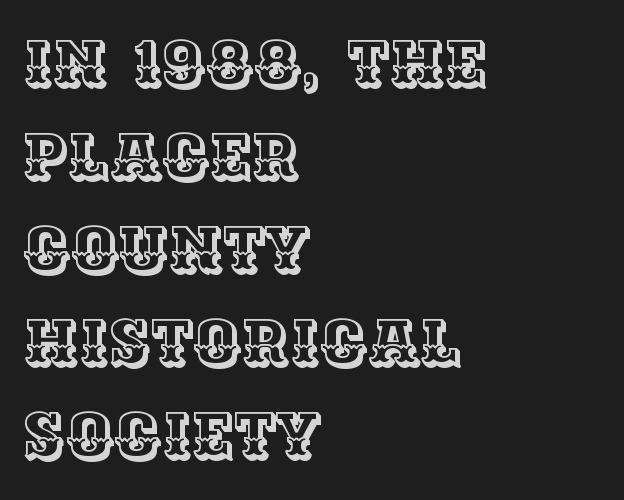
{"italic": "no", "width": "normal", "x_height": "large", "monospaced": "no", "underline": "no", "align": "left", "line_spacing": "normal", "line_spacing_ratio": 1.43, "letter_spacing": "normal", "letter_spacing_em": 0.0, "glyph_px": 65}
